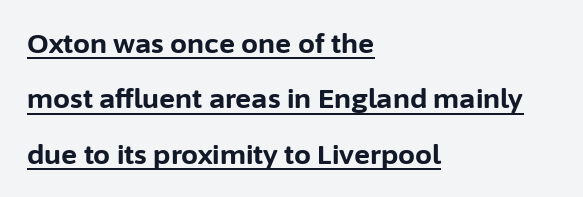
Q: Is the text bold? A: Yes.
Q: Is the text italic (slanted)? A: No, it is upright.
Q: Is the text underlined? A: Yes.
Q: How is the paragraph aligned? A: Left-aligned.
Q: Is the spacing between letters normal or unusually wide? A: Normal.
Q: Is the spacing between lines tight, normal or loose? A: Loose.
